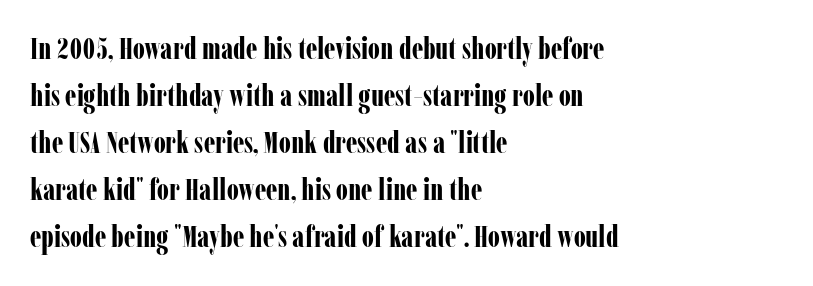
Q: Is the text bold? A: Yes.
Q: Is the text italic (slanted)? A: No, it is upright.
Q: Is the typeface a serif or a sans-serif typeface? A: Serif.
Q: Is the text underlined? A: No.
Q: How is the paragraph aligned? A: Left-aligned.
Q: Is the spacing between letters normal or unusually wide? A: Normal.
Q: Is the spacing between lines tight, normal or loose? A: Normal.
Q: Width (condensed, normal, or wide)? A: Condensed.
Q: Stroke contrast? A: Low.
Q: x-height? A: Medium.
Q: Monospaced? A: No.
